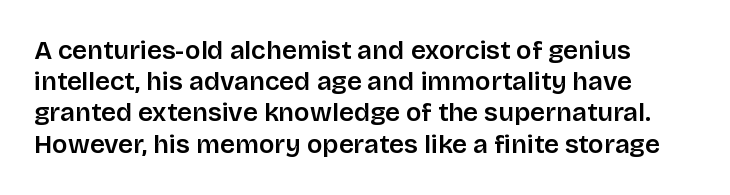
The image shows 26 px text type, upright; set line spacing 1.2x, normal letter spacing, not underlined.
